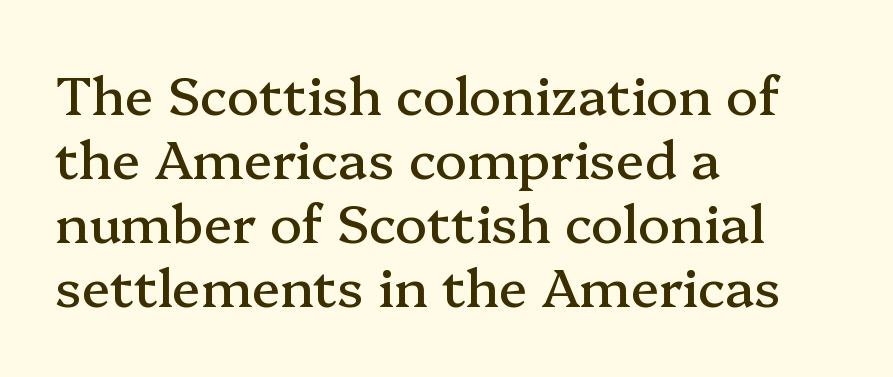
Q: Is the text italic (slanted)? A: No, it is upright.
Q: Is the typeface a serif or a sans-serif typeface? A: Serif.
Q: Is the text underlined? A: No.
Q: How is the paragraph aligned? A: Left-aligned.
Q: Is the spacing between letters normal or unusually wide? A: Normal.
Q: Width (condensed, normal, or wide)? A: Normal.
Q: Stroke contrast? A: Medium.
Q: x-height? A: Medium.
Q: Monospaced? A: No.
